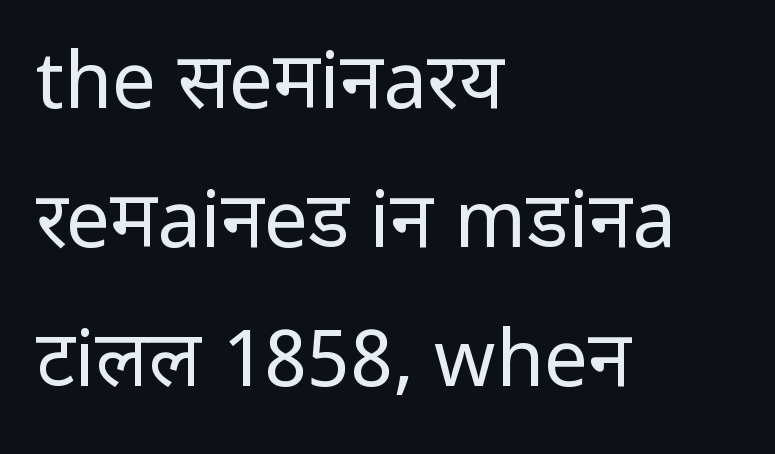
{"serif": "no", "italic": "no", "bold": "no", "weight": "regular", "width": "condensed", "stroke_contrast": "low", "underline": "no", "align": "left", "line_spacing_ratio": 1.78, "letter_spacing": "normal", "letter_spacing_em": 0.0, "glyph_px": 78}
